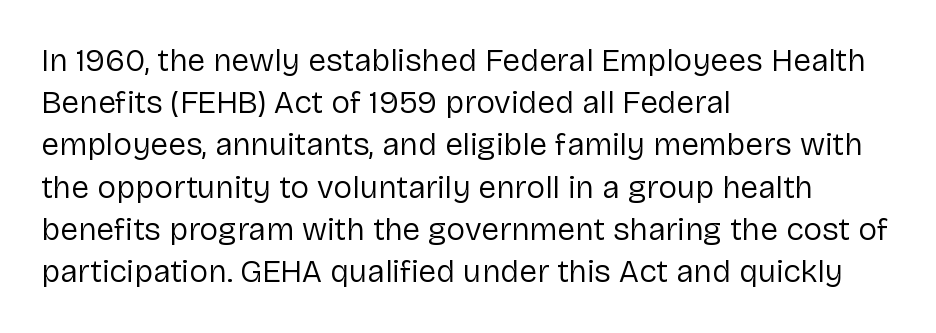
The image shows 32 px regular-weight sans-serif type, upright; set left-aligned, normal line spacing (1.32x), normal letter spacing, not underlined; low stroke contrast and a medium x-height.
